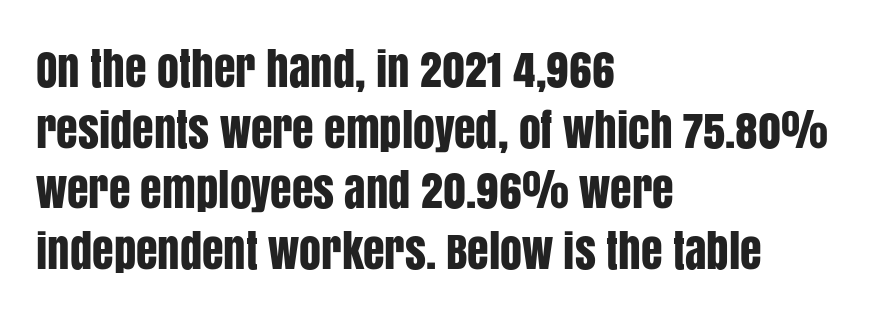
Q: Is the text italic (slanted)? A: No, it is upright.
Q: Is the typeface a serif or a sans-serif typeface? A: Sans-serif.
Q: Is the text underlined? A: No.
Q: How is the paragraph aligned? A: Left-aligned.
Q: Is the spacing between letters normal or unusually wide? A: Normal.
Q: Is the spacing between lines tight, normal or loose? A: Normal.
Q: Width (condensed, normal, or wide)? A: Condensed.
Q: Stroke contrast? A: Low.
Q: x-height? A: Large.
Q: Monospaced? A: No.
